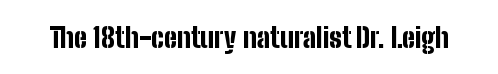
The image shows 28 px bold, condensed sans-serif type, upright; set normal letter spacing, not underlined; low stroke contrast and a medium x-height.
